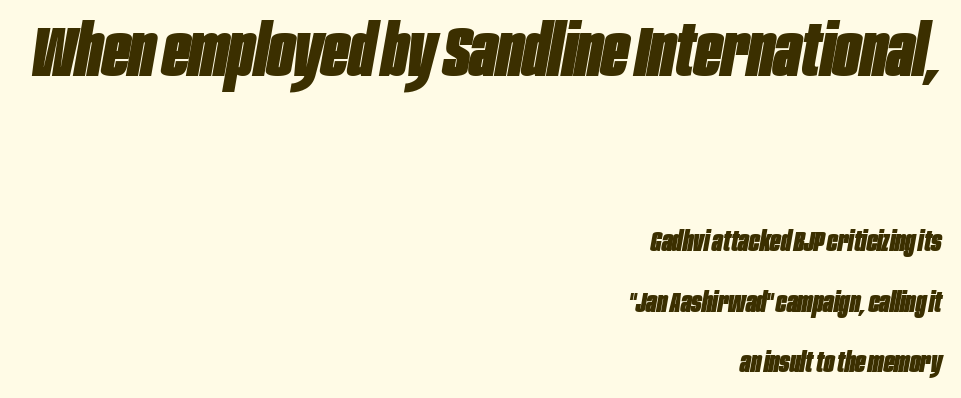
The image shows 71 px heavy, condensed type, italic (leaning right); set right-aligned, loose line spacing (2.15x), normal letter spacing, not underlined; the first (top) block is 2.54x larger; low stroke contrast and a large x-height.
